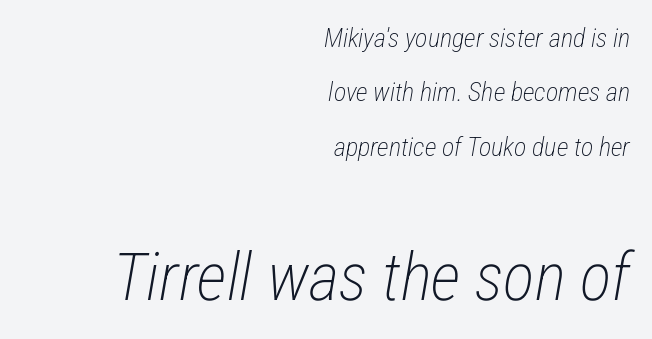
Reading down the column, the eye jumps a long way to each next line. No word sits above an underline. Observe the ordinary spacing: letters are neighbours, not strangers. The second block has been scaled up relative to the first. The lettering tilts uniformly, giving the passage an italic look. Horizontal alignment here is rightward, an uncommon choice for prose.
